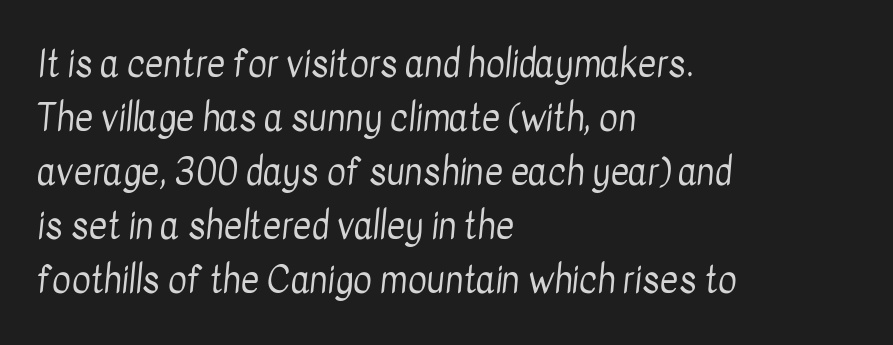
The image shows 36 px regular-weight, condensed sans-serif type; set left-aligned, normal line spacing (1.5x), normal letter spacing, not underlined; low stroke contrast and a medium x-height.
